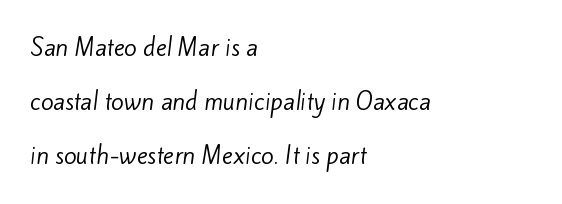
Q: Is the text bold? A: No.
Q: Is the text underlined? A: No.
Q: How is the paragraph aligned? A: Left-aligned.
Q: Is the spacing between letters normal or unusually wide? A: Normal.
Q: Is the spacing between lines tight, normal or loose? A: Loose.
